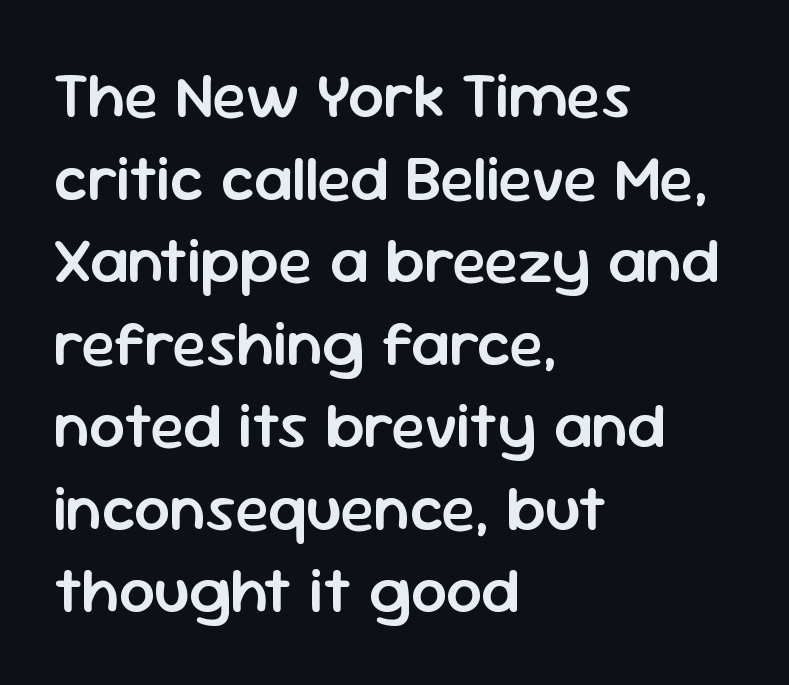
The characters display no serif detailing; their extremities are plain. Quick note: not italic, upright. The specimen omits any rule beneath the text block's lines. Look at the stroke-to-counter ratio: somewhat heavy, a semibold. The paragraph shown leans on its left margin. Character widths vary here, with narrow letters taking less room than wide ones.
